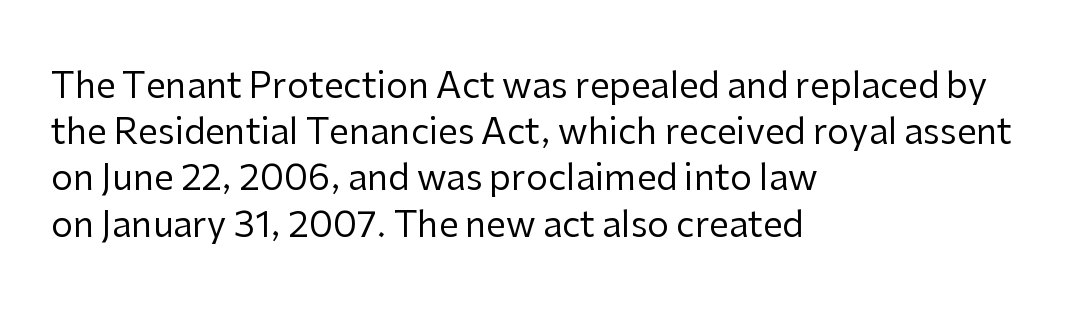
Q: Is the text bold? A: No.
Q: Is the text italic (slanted)? A: No, it is upright.
Q: Is the typeface a serif or a sans-serif typeface? A: Sans-serif.
Q: Is the text underlined? A: No.
Q: How is the paragraph aligned? A: Left-aligned.
Q: Is the spacing between letters normal or unusually wide? A: Normal.
Q: Is the spacing between lines tight, normal or loose? A: Normal.
Q: Width (condensed, normal, or wide)? A: Normal.
Q: Stroke contrast? A: Low.
Q: x-height? A: Medium.
Q: Monospaced? A: No.
